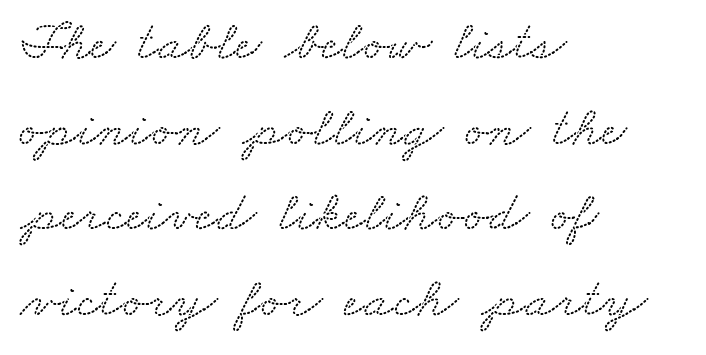
Q: Is the typeface a serif or a sans-serif typeface? A: Serif.
Q: Is the text underlined? A: No.
Q: How is the paragraph aligned? A: Left-aligned.
Q: Is the spacing between letters normal or unusually wide? A: Normal.
Q: Is the spacing between lines tight, normal or loose? A: Normal.
Q: Width (condensed, normal, or wide)? A: Wide.
Q: Stroke contrast? A: Low.
Q: x-height? A: Small.
Q: Monospaced? A: No.
